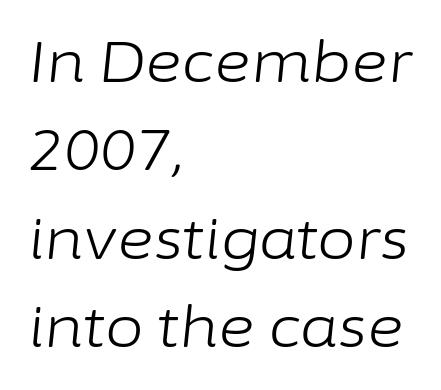
The image shows 56 px light type, italic (leaning right); set left-aligned, normal line spacing (1.58x), normal letter spacing, not underlined; low stroke contrast and a medium x-height.
